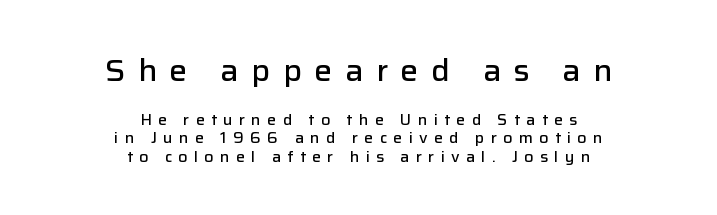
The image shows 30 px semibold sans-serif type, upright; set centered, line spacing 1.23x, unusually wide letter spacing (+0.42 em), not underlined; the first (top) block is 2.0x larger; low stroke contrast and a medium x-height.
